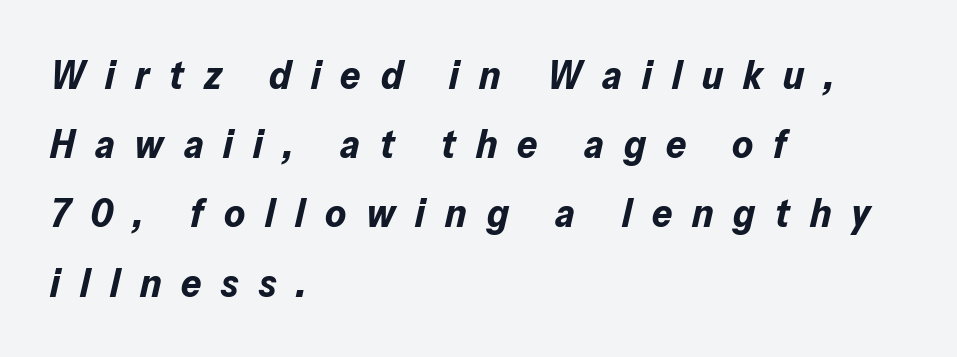
The image shows 40 px bold type, italic (leaning right); set left-aligned, line spacing 1.73x, unusually wide letter spacing (+0.5 em), not underlined; low stroke contrast and a medium x-height.
